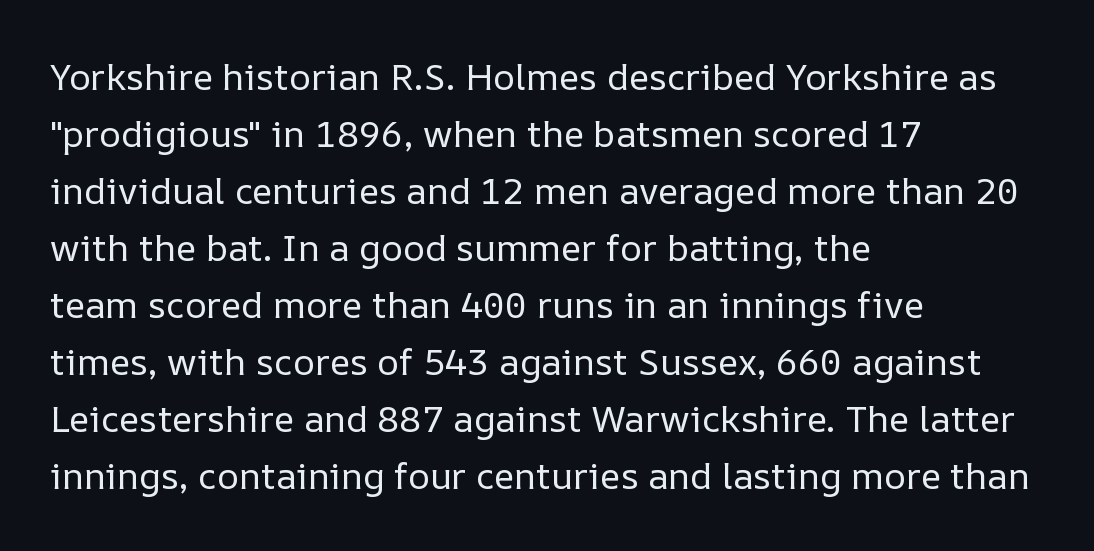
{"italic": "no", "bold": "no", "weight": "regular", "width": "normal", "stroke_contrast": "low", "x_height": "medium", "monospaced": "no", "underline": "no", "align": "left", "line_spacing": "normal", "line_spacing_ratio": 1.54, "letter_spacing": "normal", "letter_spacing_em": 0.0, "glyph_px": 37}
